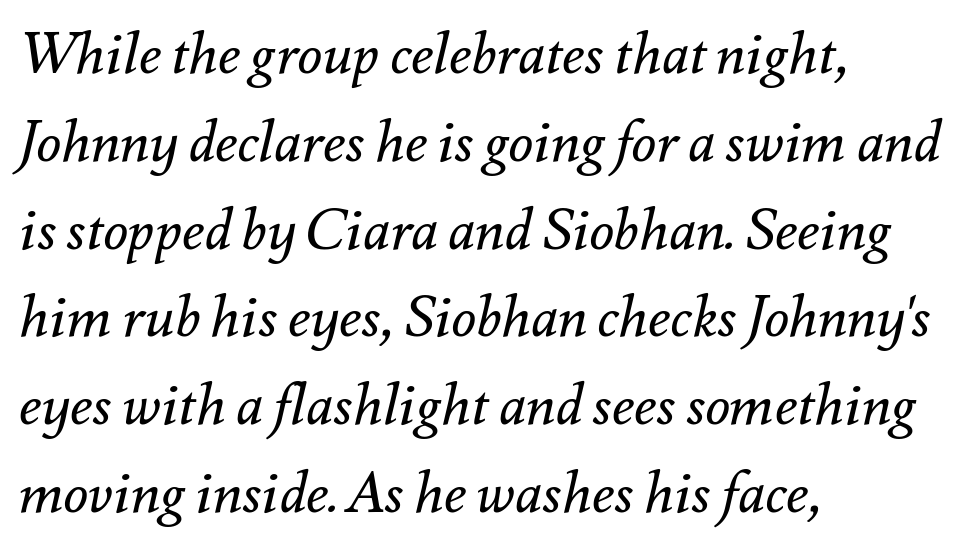
The image shows 57 px regular-weight type, italic (leaning right); set left-aligned, normal line spacing (1.54x), normal letter spacing, not underlined; medium stroke contrast and a small x-height.
